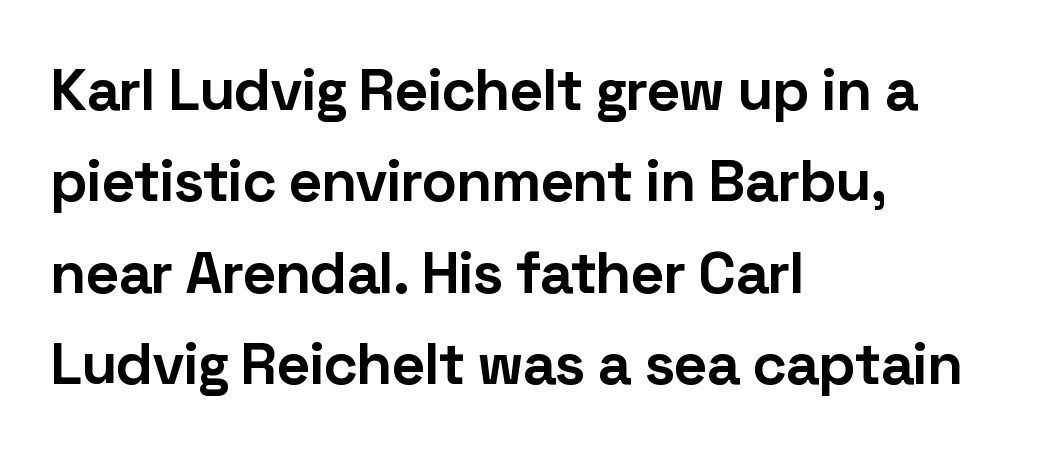
This rendering uses left alignment, leaving the right contour irregular. Are there feet on the stems? There aren't — it's a sans. Each glyph is drawn with heavy, bold strokes. Quick note: not italic, upright.
